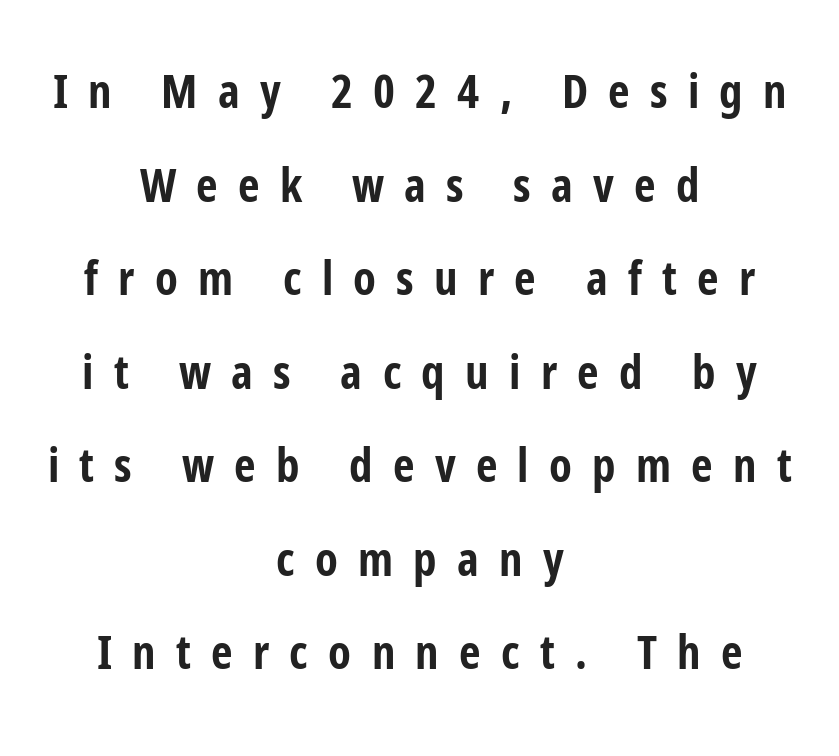
{"serif": "no", "italic": "no", "bold": "yes", "weight": "bold", "width": "condensed", "stroke_contrast": "low", "x_height": "medium", "monospaced": "no", "underline": "no", "align": "center", "line_spacing": "loose", "line_spacing_ratio": 1.99, "letter_spacing": "wide", "letter_spacing_em": 0.43, "glyph_px": 47}
